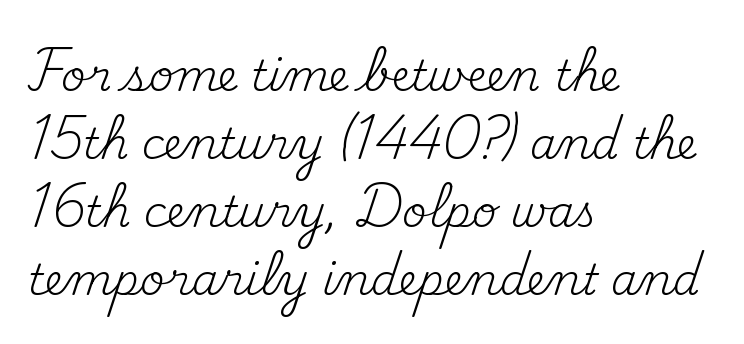
{"serif": "yes", "bold": "no", "weight": "regular", "width": "normal", "stroke_contrast": "medium", "x_height": "small", "monospaced": "no", "underline": "no", "align": "left", "line_spacing": "normal", "line_spacing_ratio": 1.58, "letter_spacing": "normal", "letter_spacing_em": 0.0, "glyph_px": 43}
